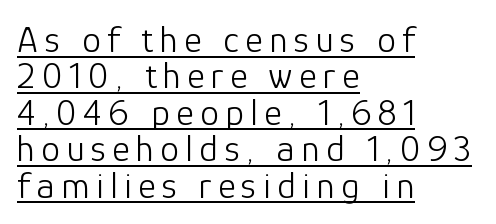
Q: Is the text bold? A: No.
Q: Is the text italic (slanted)? A: No, it is upright.
Q: Is the typeface a serif or a sans-serif typeface? A: Sans-serif.
Q: Is the text underlined? A: Yes.
Q: How is the paragraph aligned? A: Left-aligned.
Q: Is the spacing between lines tight, normal or loose? A: Tight.
Q: Width (condensed, normal, or wide)? A: Normal.
Q: Stroke contrast? A: Low.
Q: x-height? A: Medium.
Q: Monospaced? A: No.
